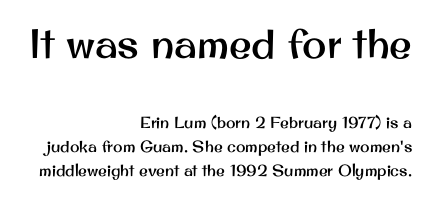
The passage shown is typeset with a sans-serif family. Horizontal alignment here is rightward, an uncommon choice for prose. Honestly, there is no underline to notice here at all. Between one letter and the next there's only the usual sliver of space.
